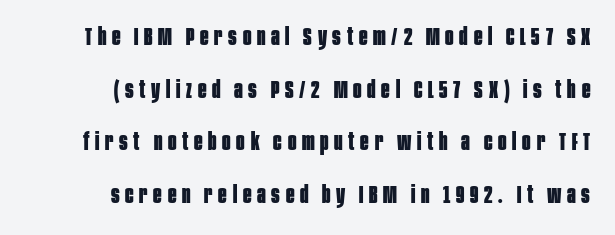
{"italic": "no", "bold": "yes", "underline": "no", "align": "right", "line_spacing": "loose", "line_spacing_ratio": 2.11, "letter_spacing": "wide", "letter_spacing_em": 0.23, "glyph_px": 25}
